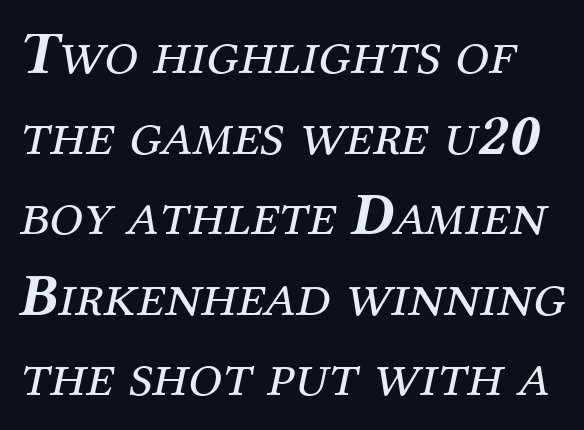
Old-style or modern, the face here clearly has serifs. The space beneath each line is pristine and unruled. Here the glyphs are tracked normally, forming tight word shapes. Successive baselines arrive at the customary interval.
